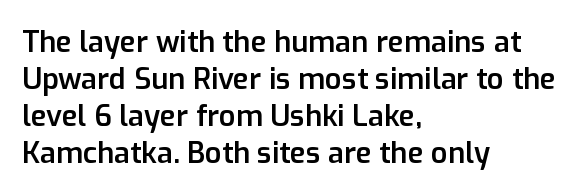
The rendering uses natural spacing where letterforms have individual widths. Classification — sans serif. The lettering stays uniformly vertical, giving the passage a roman look. Underlining? Definitely not there.
